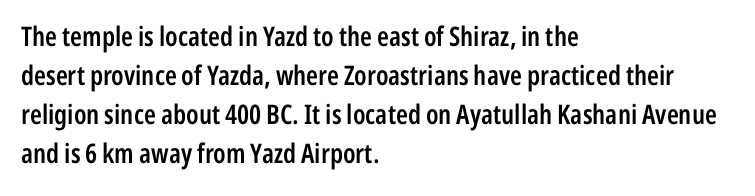
Spacing between characters is what you'd get straight out of the box. The space directly below the letters is spotless. The lines are quadded left. This sample uses an upright cut, with every glyph sitting square on the baseline. Look at the stroke-to-counter ratio: somewhat heavy, a semibold.
